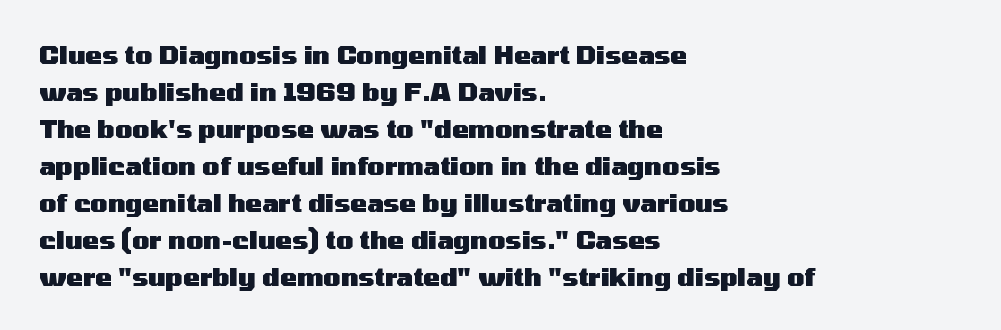
The image shows 25 px bold type, upright; set left-aligned, normal line spacing (1.48x), normal letter spacing, not underlined.
